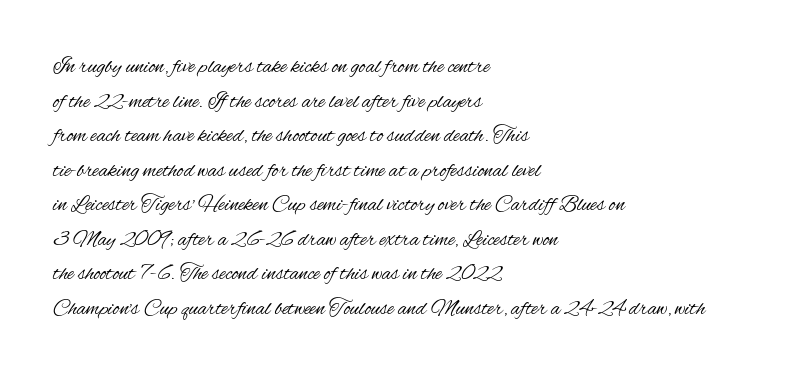
{"bold": "no", "underline": "no", "align": "left", "line_spacing": "normal", "line_spacing_ratio": 1.57, "letter_spacing": "normal", "letter_spacing_em": 0.0, "glyph_px": 22}
